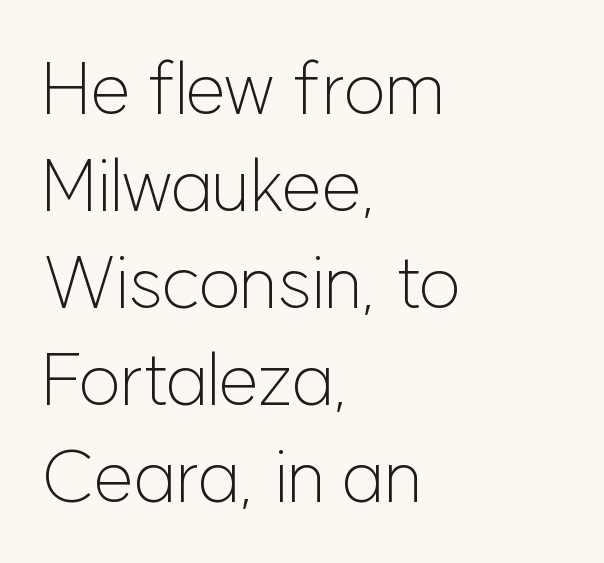
The image shows 73 px light sans-serif type, upright; set left-aligned, normal line spacing (1.33x), normal letter spacing, not underlined; low stroke contrast and a medium x-height.
